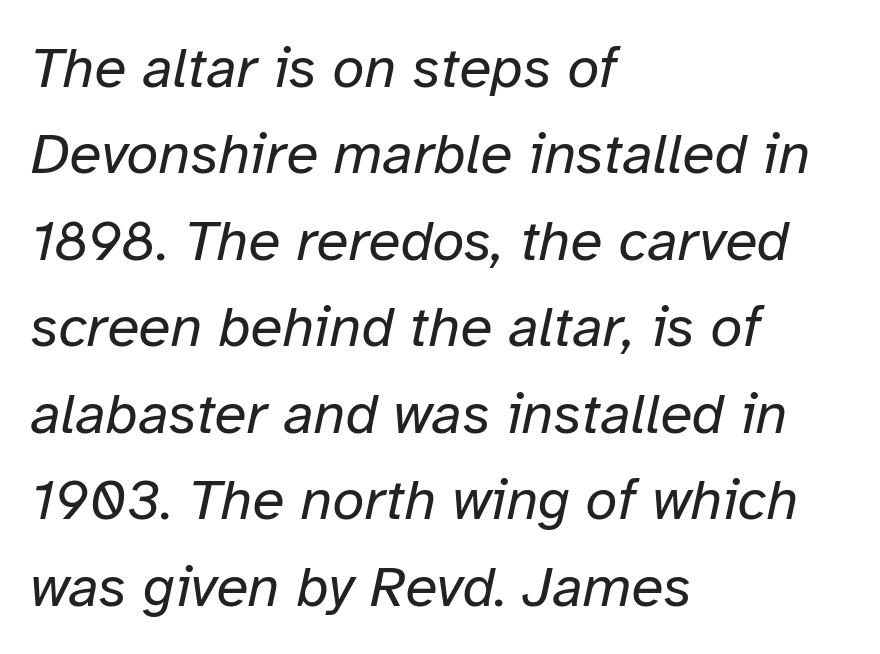
Q: Is the text bold? A: No.
Q: Is the text italic (slanted)? A: Yes, it leans right by about 12 degrees.
Q: Is the text underlined? A: No.
Q: How is the paragraph aligned? A: Left-aligned.
Q: Is the spacing between letters normal or unusually wide? A: Normal.
Q: Is the spacing between lines tight, normal or loose? A: Normal.
Q: Width (condensed, normal, or wide)? A: Normal.
Q: Stroke contrast? A: Low.
Q: x-height? A: Medium.
Q: Monospaced? A: No.
